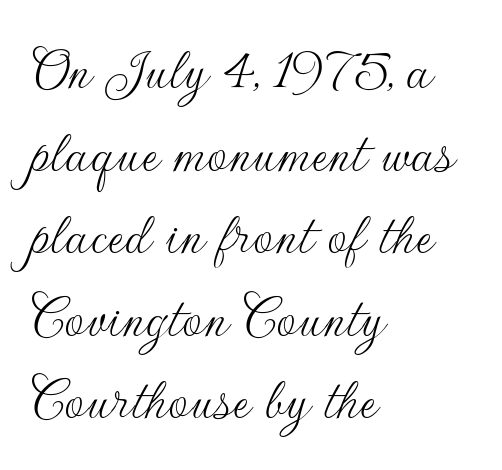
The image shows 63 px thin sans-serif type; set left-aligned, normal line spacing (1.31x), normal letter spacing, not underlined; low stroke contrast and a small x-height.
